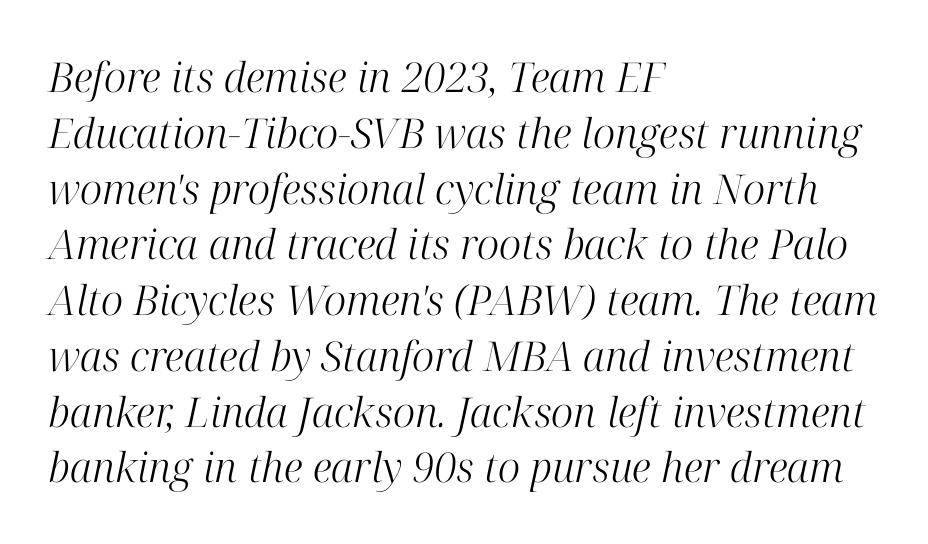
Standard letterfit; no display-style spreading of the glyphs. Typographically, this falls in the serif category. Horizontal bands of white between lines are of average thickness. Looks like regular typesetting: each glyph gets only the width it needs. Every character sits at an angle, as italics do. The setting favours the left margin, as ordinary paragraphs usually do.
